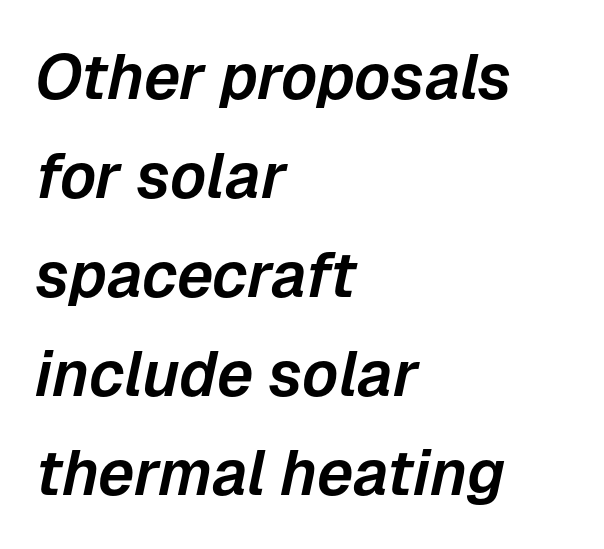
The rendering uses natural spacing where letterforms have individual widths. In terms of letterspacing, this is plain default setting. Honestly, there is no underline to notice here at all. Yep, that's italic — everything's leaning.
